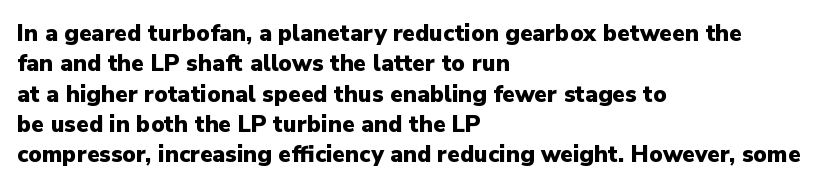
The image shows 23 px bold type, upright; set left-aligned, normal line spacing (1.32x), normal letter spacing, not underlined.
